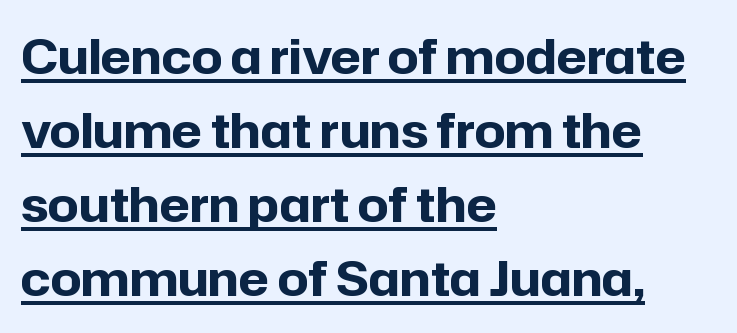
Q: Is the text bold? A: Yes.
Q: Is the text italic (slanted)? A: No, it is upright.
Q: Is the typeface a serif or a sans-serif typeface? A: Sans-serif.
Q: Is the text underlined? A: Yes.
Q: How is the paragraph aligned? A: Left-aligned.
Q: Is the spacing between letters normal or unusually wide? A: Normal.
Q: Is the spacing between lines tight, normal or loose? A: Normal.
Q: Width (condensed, normal, or wide)? A: Normal.
Q: Stroke contrast? A: Low.
Q: x-height? A: Medium.
Q: Monospaced? A: No.
